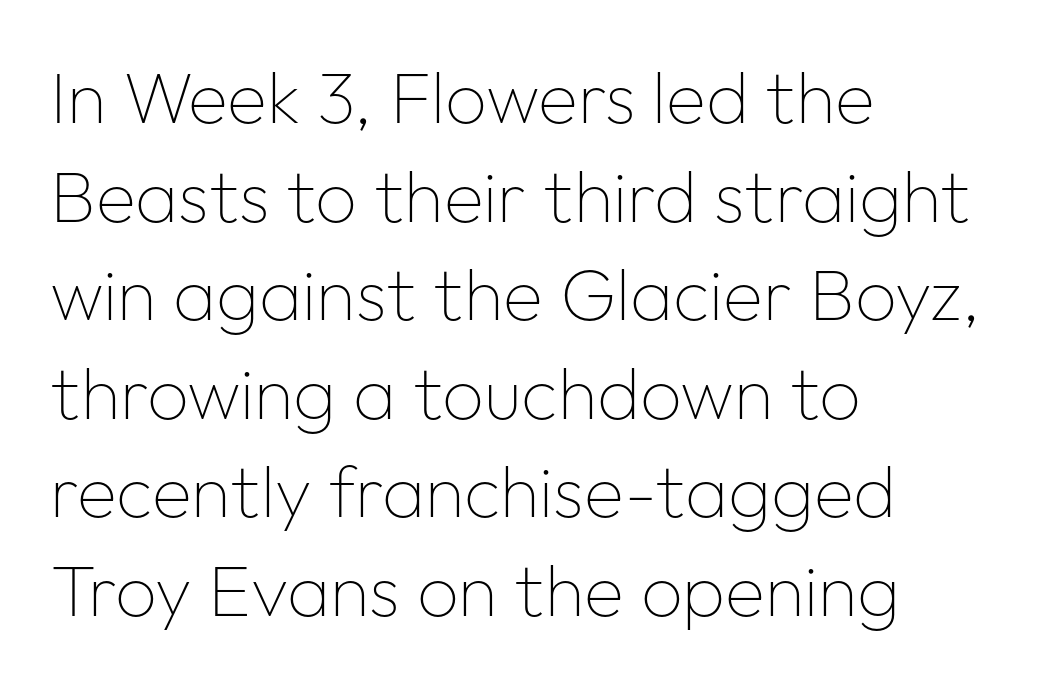
{"serif": "no", "italic": "no", "bold": "no", "weight": "thin", "width": "normal", "stroke_contrast": "low", "x_height": "medium", "monospaced": "no", "underline": "no", "align": "left", "line_spacing": "normal", "line_spacing_ratio": 1.35, "letter_spacing": "normal", "letter_spacing_em": 0.0, "glyph_px": 73}
